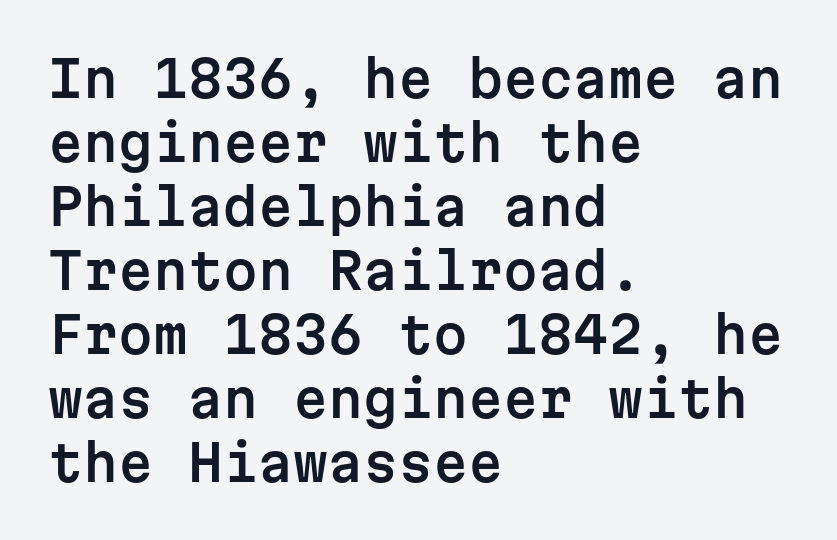
{"serif": "no", "italic": "no", "width": "normal", "stroke_contrast": "low", "x_height": "medium", "monospaced": "yes", "underline": "no", "align": "left", "line_spacing": "normal", "line_spacing_ratio": 1.28, "letter_spacing": "normal", "letter_spacing_em": 0.0, "glyph_px": 50}
